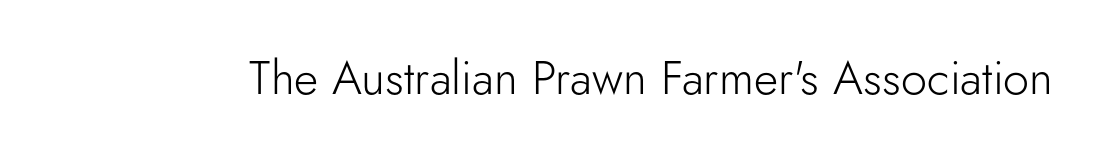
Q: Is the text bold? A: No.
Q: Is the text italic (slanted)? A: No, it is upright.
Q: Is the typeface a serif or a sans-serif typeface? A: Sans-serif.
Q: Is the text underlined? A: No.
Q: Is the spacing between letters normal or unusually wide? A: Normal.
Q: Width (condensed, normal, or wide)? A: Normal.
Q: Stroke contrast? A: Low.
Q: x-height? A: Small.
Q: Monospaced? A: No.
